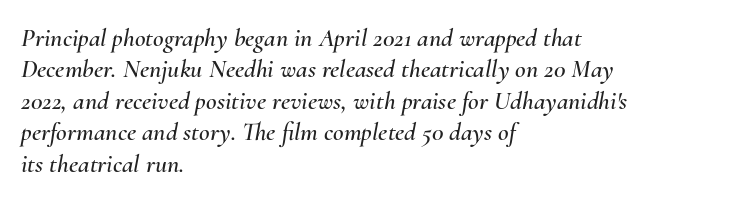
The image shows 26 px text type, italic (leaning right); set left-aligned, line spacing 1.21x, normal letter spacing, not underlined.
